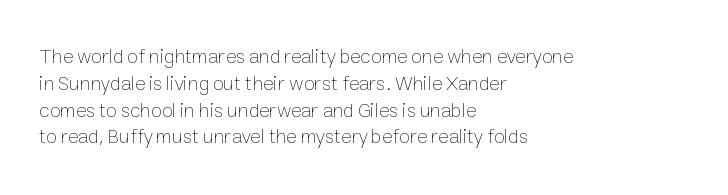
{"italic": "no", "bold": "no", "underline": "no", "align": "left", "line_spacing": "normal", "line_spacing_ratio": 1.34, "letter_spacing": "normal", "letter_spacing_em": 0.0, "glyph_px": 20}
